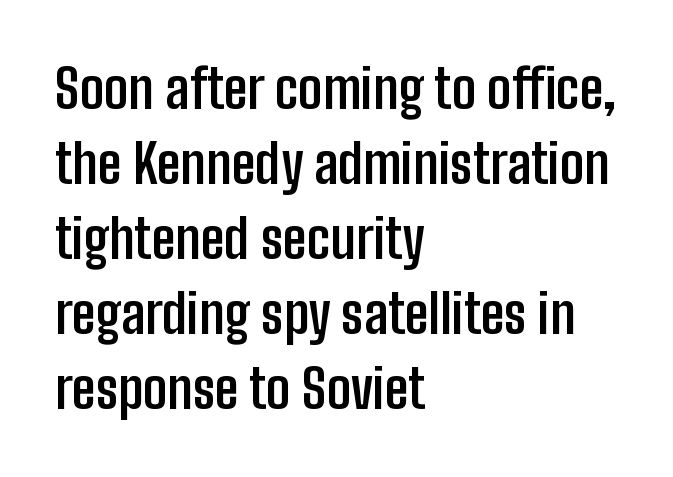
{"serif": "no", "italic": "no", "bold": "yes", "weight": "semibold", "width": "condensed", "stroke_contrast": "low", "x_height": "medium", "monospaced": "no", "underline": "no", "align": "left", "line_spacing": "normal", "line_spacing_ratio": 1.39, "letter_spacing": "normal", "letter_spacing_em": 0.0, "glyph_px": 54}
